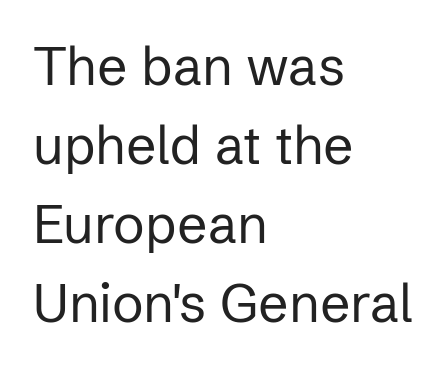
Q: Is the text bold? A: No.
Q: Is the text italic (slanted)? A: No, it is upright.
Q: Is the typeface a serif or a sans-serif typeface? A: Sans-serif.
Q: Is the text underlined? A: No.
Q: How is the paragraph aligned? A: Left-aligned.
Q: Is the spacing between letters normal or unusually wide? A: Normal.
Q: Is the spacing between lines tight, normal or loose? A: Normal.
Q: Width (condensed, normal, or wide)? A: Normal.
Q: Stroke contrast? A: Low.
Q: x-height? A: Medium.
Q: Monospaced? A: No.
